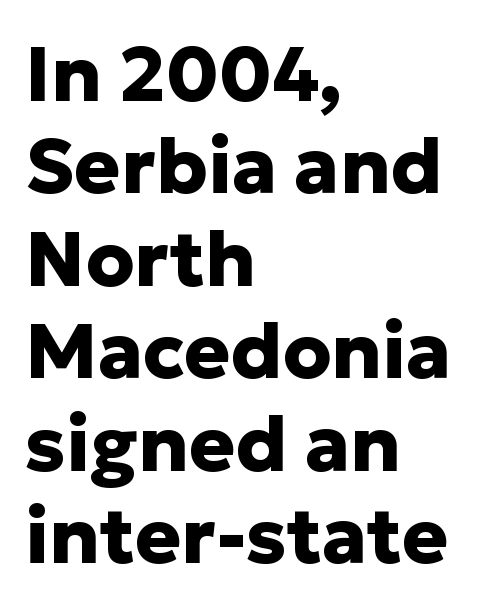
Q: Is the text bold? A: Yes.
Q: Is the text italic (slanted)? A: No, it is upright.
Q: Is the typeface a serif or a sans-serif typeface? A: Sans-serif.
Q: Is the text underlined? A: No.
Q: How is the paragraph aligned? A: Left-aligned.
Q: Is the spacing between letters normal or unusually wide? A: Normal.
Q: Width (condensed, normal, or wide)? A: Normal.
Q: Stroke contrast? A: Low.
Q: x-height? A: Medium.
Q: Monospaced? A: No.
